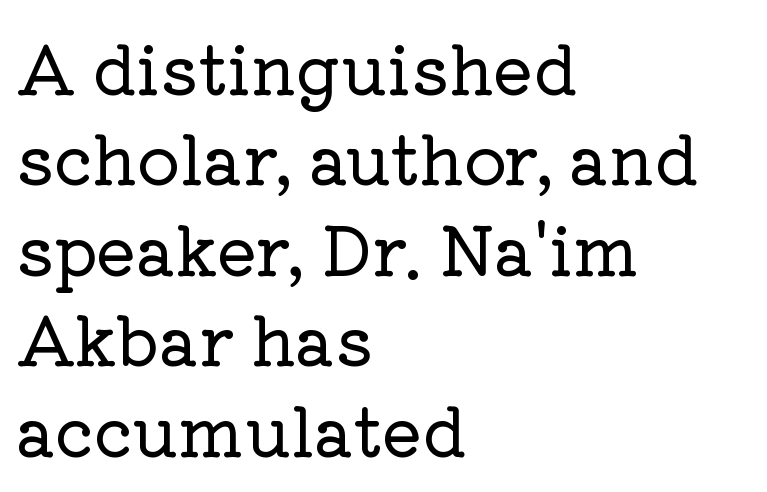
The image shows 67 px serif type, upright; set left-aligned, normal line spacing (1.35x), normal letter spacing, not underlined; low stroke contrast and a medium x-height.
